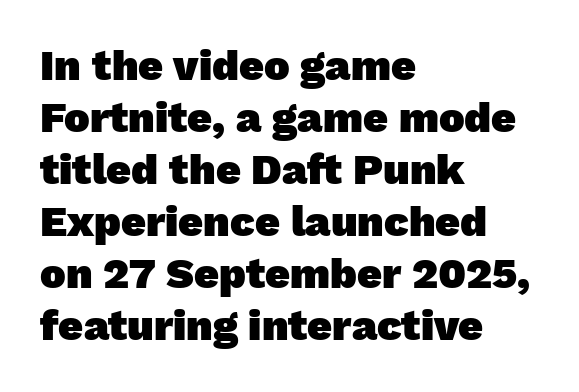
{"serif": "no", "bold": "yes", "weight": "heavy", "width": "normal", "stroke_contrast": "low", "x_height": "medium", "monospaced": "no", "underline": "no", "align": "left", "line_spacing_ratio": 1.21, "letter_spacing": "normal", "letter_spacing_em": 0.0, "glyph_px": 43}
